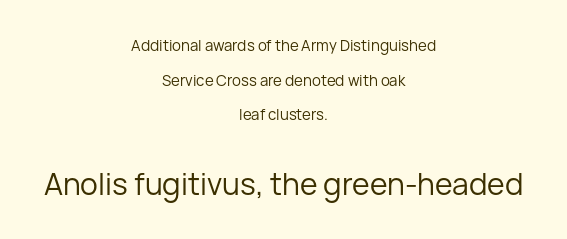
{"serif": "no", "italic": "no", "bold": "no", "weight": "regular", "width": "normal", "stroke_contrast": "low", "x_height": "medium", "monospaced": "no", "underline": "no", "align": "center", "line_spacing": "loose", "line_spacing_ratio": 2.31, "letter_spacing": "normal", "letter_spacing_em": 0.0, "larger_block": "second", "size_ratio": 2.0, "glyph_px": 30}
